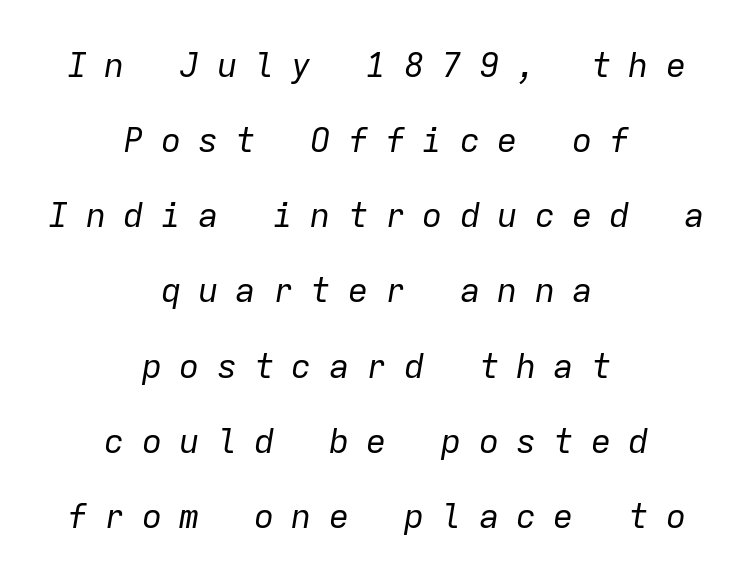
Q: Is the text bold? A: No.
Q: Is the text italic (slanted)? A: Yes, it leans right by about 9 degrees.
Q: Is the text underlined? A: No.
Q: How is the paragraph aligned? A: Centered.
Q: Is the spacing between letters normal or unusually wide? A: Unusually wide.
Q: Is the spacing between lines tight, normal or loose? A: Loose.
Q: Width (condensed, normal, or wide)? A: Normal.
Q: Stroke contrast? A: Low.
Q: x-height? A: Medium.
Q: Monospaced? A: Yes.
